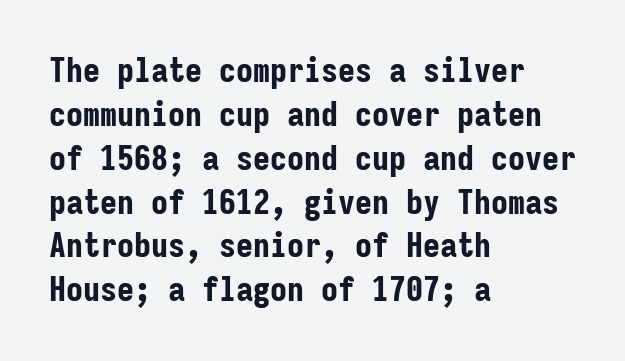
{"serif": "no", "italic": "no", "bold": "yes", "weight": "bold", "width": "condensed", "stroke_contrast": "low", "x_height": "medium", "monospaced": "yes", "underline": "no", "align": "left", "line_spacing": "normal", "line_spacing_ratio": 1.29, "letter_spacing": "normal", "letter_spacing_em": 0.0, "glyph_px": 34}
